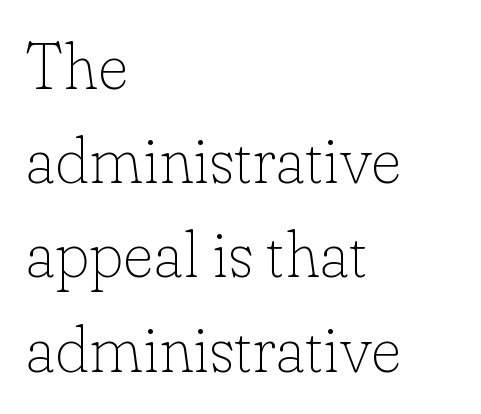
Serifs: yes, visible at the terminals of the letterforms. Reading down the column, the eye jumps a familiar distance to each next line. The typography opts for an upright posture over an oblique one. The typeface has the unassuming heft of standard copy or less. Underlining? Definitely not there.
